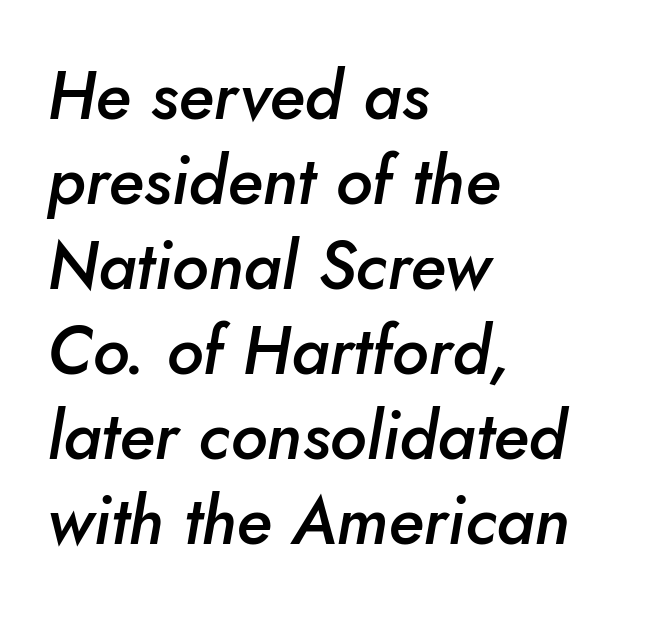
{"italic": "yes", "lean": "right", "slant_degrees": 10, "bold": "semi", "weight": "semibold", "width": "normal", "stroke_contrast": "low", "x_height": "small", "monospaced": "no", "underline": "no", "align": "left", "line_spacing": "normal", "line_spacing_ratio": 1.27, "letter_spacing": "normal", "letter_spacing_em": 0.0, "glyph_px": 67}
